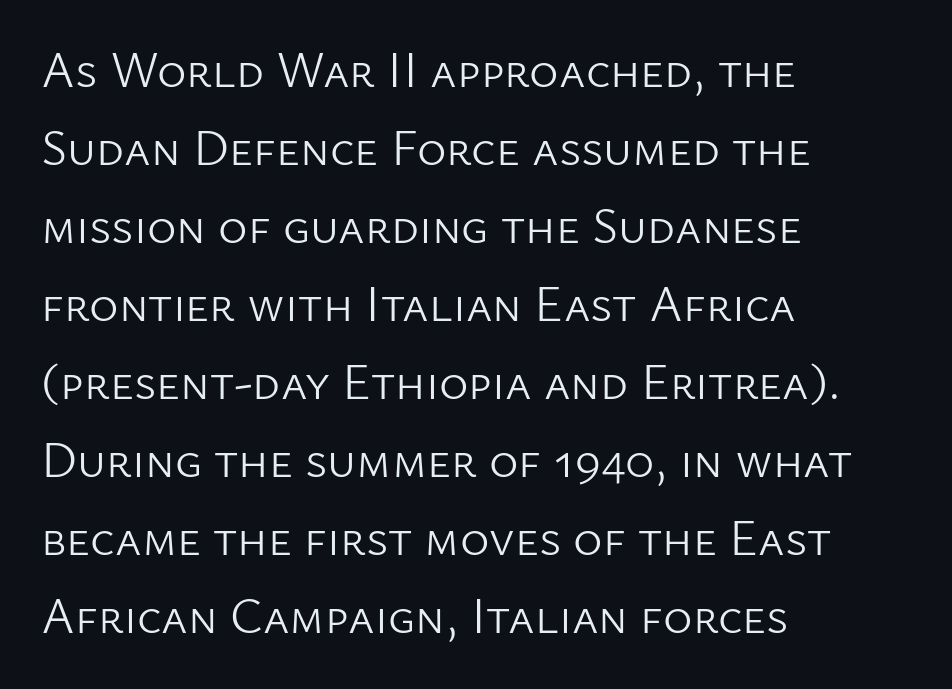
Q: Is the text bold? A: No.
Q: Is the text italic (slanted)? A: No, it is upright.
Q: Is the typeface a serif or a sans-serif typeface? A: Sans-serif.
Q: Is the text underlined? A: No.
Q: How is the paragraph aligned? A: Left-aligned.
Q: Is the spacing between letters normal or unusually wide? A: Normal.
Q: Is the spacing between lines tight, normal or loose? A: Normal.
Q: Width (condensed, normal, or wide)? A: Normal.
Q: Stroke contrast? A: Low.
Q: x-height? A: Medium.
Q: Monospaced? A: No.
